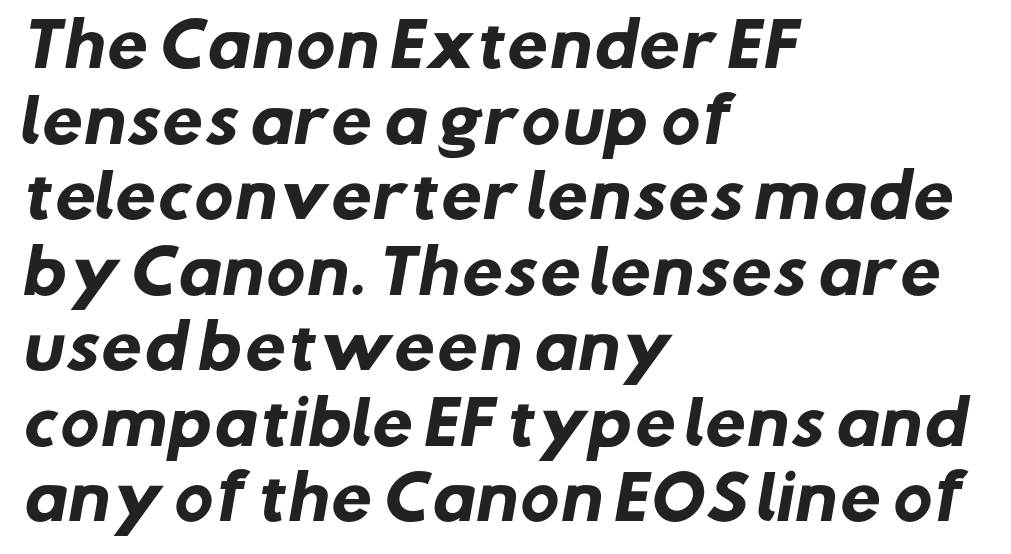
Q: Is the text bold? A: Yes.
Q: Is the typeface a serif or a sans-serif typeface? A: Sans-serif.
Q: Is the text underlined? A: No.
Q: How is the paragraph aligned? A: Left-aligned.
Q: Is the spacing between letters normal or unusually wide? A: Normal.
Q: Is the spacing between lines tight, normal or loose? A: Normal.
Q: Width (condensed, normal, or wide)? A: Normal.
Q: Stroke contrast? A: Low.
Q: x-height? A: Medium.
Q: Monospaced? A: No.
